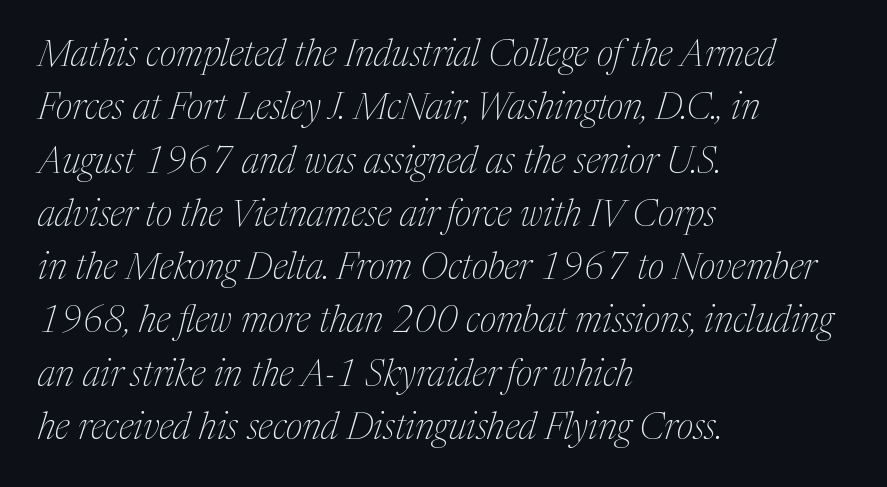
Q: Is the text bold? A: No.
Q: Is the text italic (slanted)? A: Yes, it leans right by about 17 degrees.
Q: Is the typeface a serif or a sans-serif typeface? A: Serif.
Q: Is the text underlined? A: No.
Q: How is the paragraph aligned? A: Left-aligned.
Q: Is the spacing between letters normal or unusually wide? A: Normal.
Q: Is the spacing between lines tight, normal or loose? A: Normal.
Q: Width (condensed, normal, or wide)? A: Normal.
Q: Stroke contrast? A: Medium.
Q: x-height? A: Medium.
Q: Monospaced? A: No.
